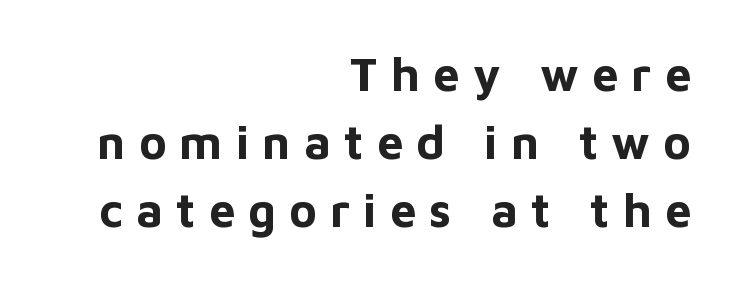
The font family rendered here belongs to the sans-serif group. Honestly, the row spacing looks completely unremarkable. Every letter is thick-stroked: bold, no question. Alignment: flush right. Any mark beneath the type? The region is blank. Posture: straight, roman, zero tilt.
